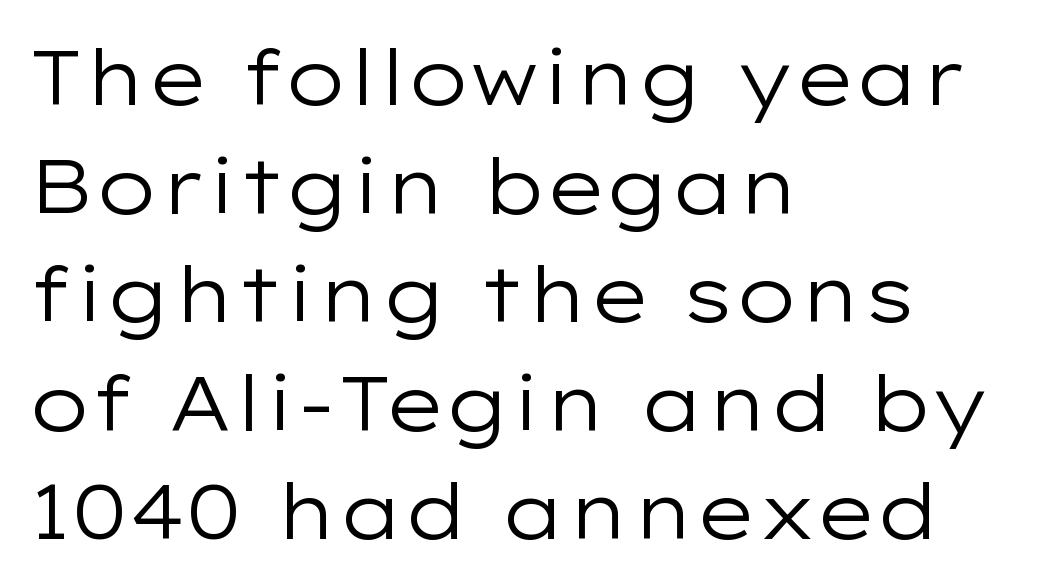
There is no visible air inserted between adjacent glyphs. The strokes are not fattened; the text isn't bold. Reading down the block, your eye returns to a fixed left position each line. The zone under the glyphs is completely vacant. The line-height multiplier appears to be the usual default. Unlike a traditional serif, this face leaves its strokes unadorned.
